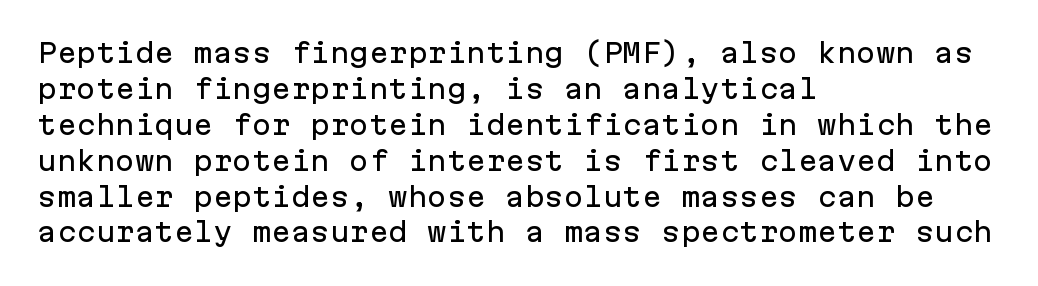
Q: Is the text italic (slanted)? A: No, it is upright.
Q: Is the text underlined? A: No.
Q: How is the paragraph aligned? A: Left-aligned.
Q: Is the spacing between letters normal or unusually wide? A: Normal.
Q: Is the spacing between lines tight, normal or loose? A: Normal.
